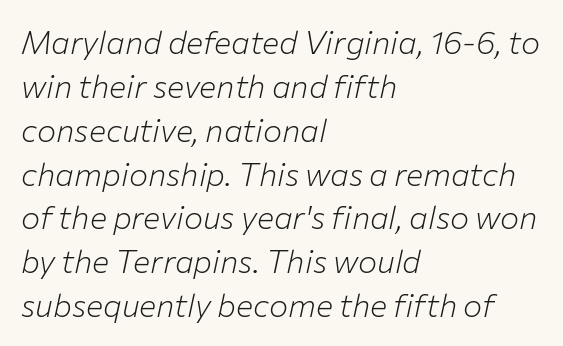
The image shows 32 px light type, italic (leaning right); set left-aligned, normal line spacing (1.37x), normal letter spacing, not underlined; low stroke contrast and a medium x-height.
